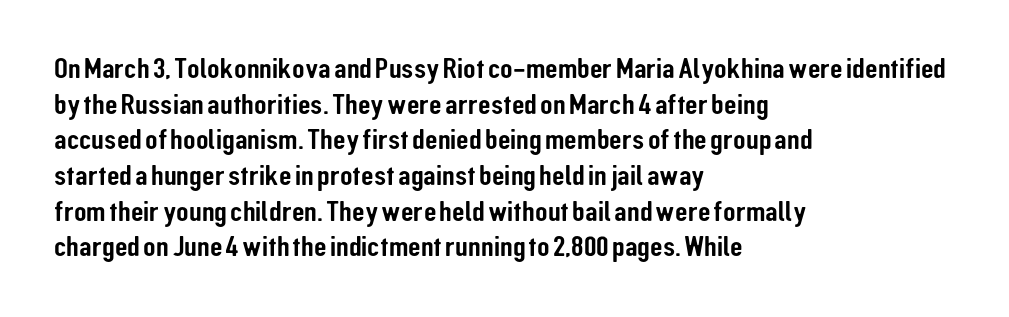
{"serif": "no", "italic": "no", "width": "condensed", "stroke_contrast": "low", "x_height": "medium", "monospaced": "no", "underline": "no", "align": "left", "line_spacing_ratio": 1.23, "letter_spacing": "normal", "letter_spacing_em": 0.0, "glyph_px": 29}
